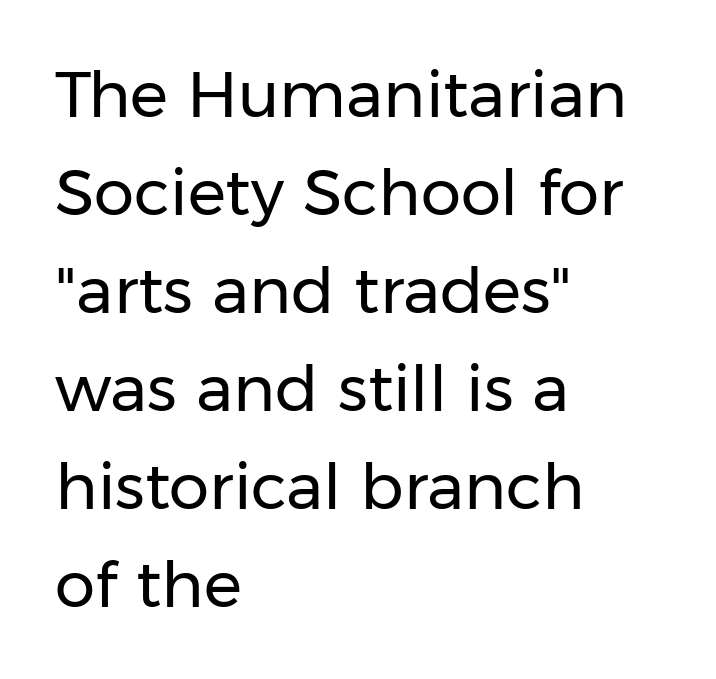
Spacing between characters is what you'd get straight out of the box. The leading is moderate, giving the passage an even texture. Just letters on the line, the space beneath them empty. The typesetting does not lean heavy: it is not bold. Horizontal alignment here is leftward, the default for most running prose. The face used here is proportionally spaced, like ordinary book or web type.
